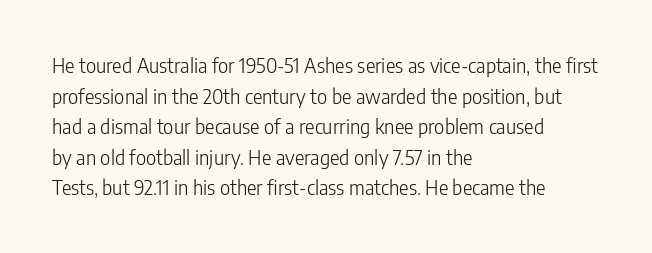
The image shows 20 px text type, upright; set left-aligned, normal line spacing (1.53x), normal letter spacing, not underlined.
